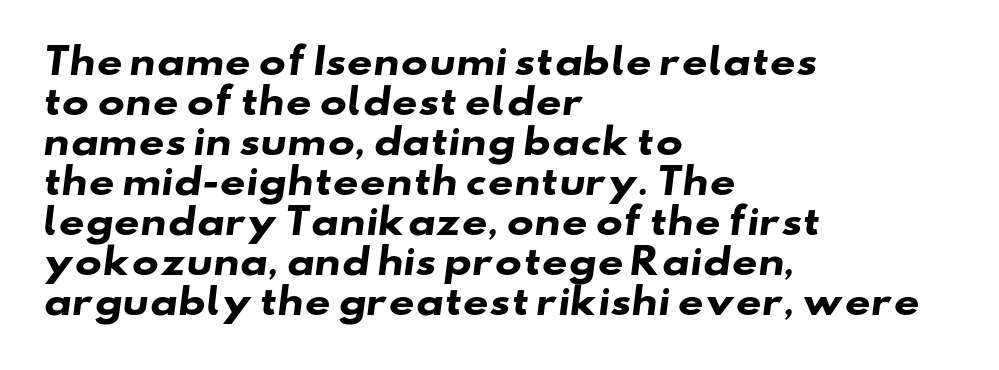
Look at the bottom of the vertical strokes: they stop flat, with no serifs. The font is running at its bold setting. This sample is left-justified, so line endings fall wherever the words run out. The letters advance in unequal steps, a hallmark of proportional type.
